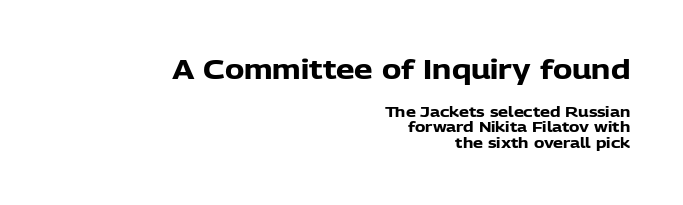
Q: Is the text bold? A: Yes.
Q: Is the text italic (slanted)? A: No, it is upright.
Q: Is the text underlined? A: No.
Q: How is the paragraph aligned? A: Right-aligned.
Q: Is the spacing between letters normal or unusually wide? A: Normal.
Q: Is the spacing between lines tight, normal or loose? A: Tight.
Q: Which block of text is set in a larger size, the first (top) or the second (bottom)? A: The first (top) one.
